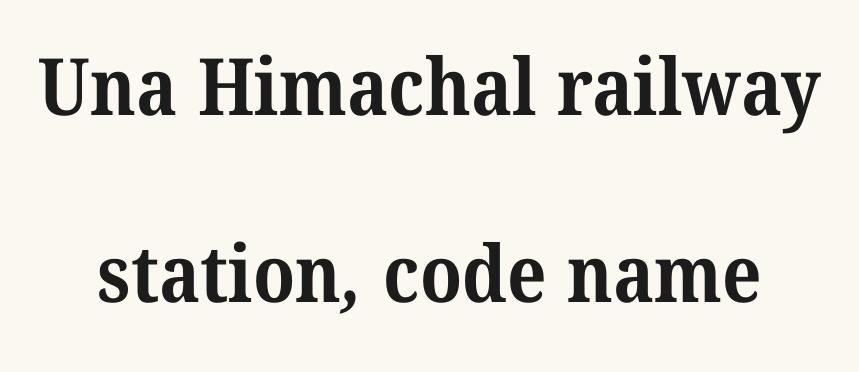
The image shows 79 px bold serif type; set loose line spacing (2.37x), normal letter spacing, not underlined; medium stroke contrast and a medium x-height.
